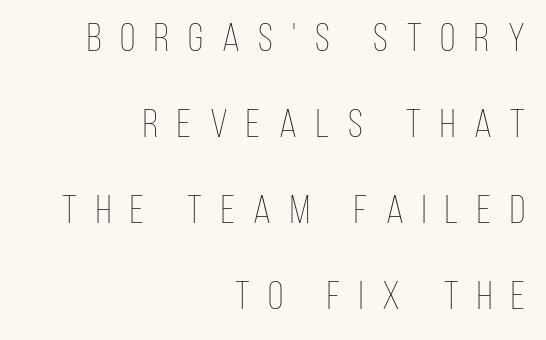
The image shows 40 px thin, condensed type, upright; set right-aligned, loose line spacing (2.15x), unusually wide letter spacing (+0.47 em), not underlined; low stroke contrast and a large x-height.
